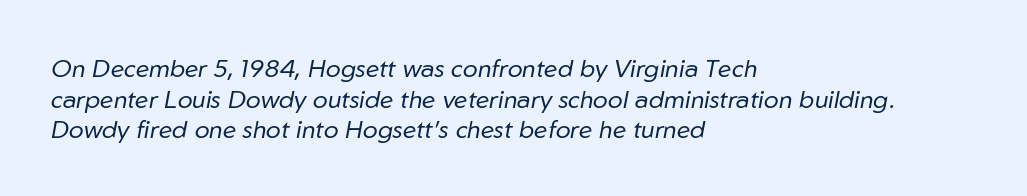
Observe the ordinary spacing: letters are neighbours, not strangers. Any mark beneath the type? The region is blank. Visually the block forms a straight wall on the left and a jagged coastline on the right. The specimen reads as italic at a glance. Compared with a typical body face, this is equally light or lighter still.
